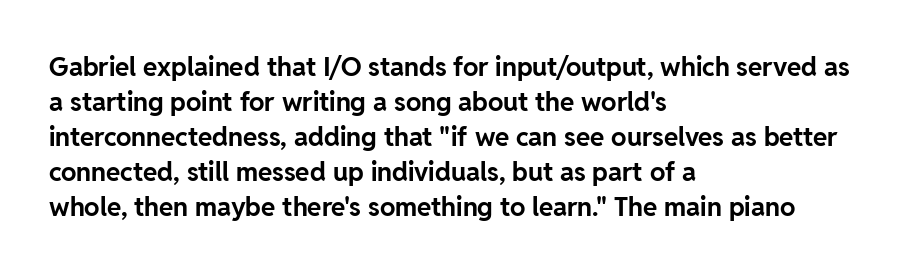
Spacing between characters is what you'd get straight out of the box. If you drew a line through each stem, it would be perfectly vertical. Which margin do the lines hug? The left one — the right edge is uneven. Leading: standard. Is the type bold? Yes — the strokes are clearly thick and heavy.
